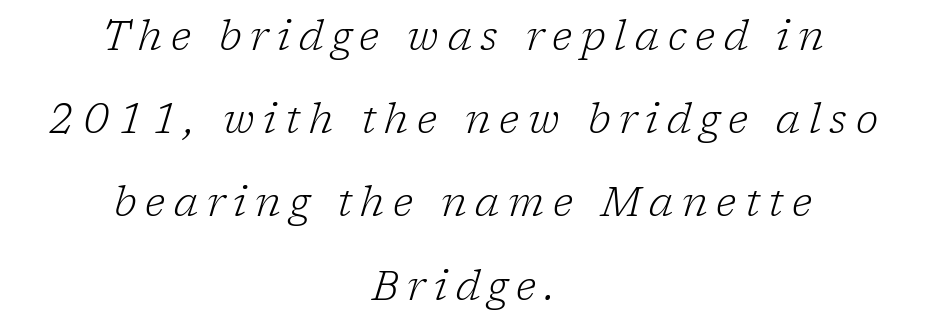
Q: Is the text bold? A: No.
Q: Is the text italic (slanted)? A: Yes, it leans right by about 17 degrees.
Q: Is the typeface a serif or a sans-serif typeface? A: Serif.
Q: Is the text underlined? A: No.
Q: How is the paragraph aligned? A: Centered.
Q: Is the spacing between letters normal or unusually wide? A: Unusually wide.
Q: Is the spacing between lines tight, normal or loose? A: Loose.
Q: Width (condensed, normal, or wide)? A: Normal.
Q: Stroke contrast? A: Low.
Q: x-height? A: Medium.
Q: Monospaced? A: No.
